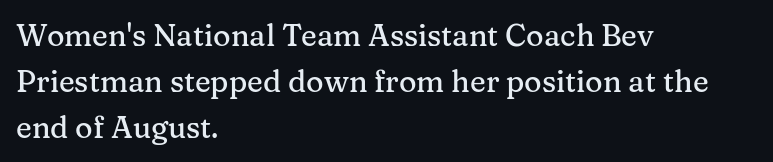
The image shows 30 px serif type, upright; set left-aligned, normal line spacing (1.53x), normal letter spacing, not underlined; medium stroke contrast and a medium x-height.
